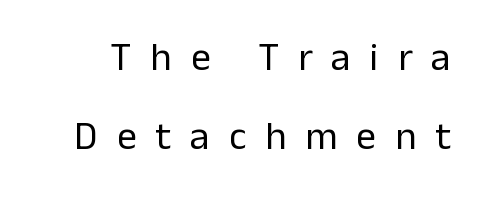
Q: Is the text bold? A: No.
Q: Is the text italic (slanted)? A: No, it is upright.
Q: Is the typeface a serif or a sans-serif typeface? A: Sans-serif.
Q: Is the text underlined? A: No.
Q: Is the spacing between letters normal or unusually wide? A: Unusually wide.
Q: Is the spacing between lines tight, normal or loose? A: Loose.
Q: Width (condensed, normal, or wide)? A: Normal.
Q: Stroke contrast? A: Low.
Q: x-height? A: Medium.
Q: Monospaced? A: No.
